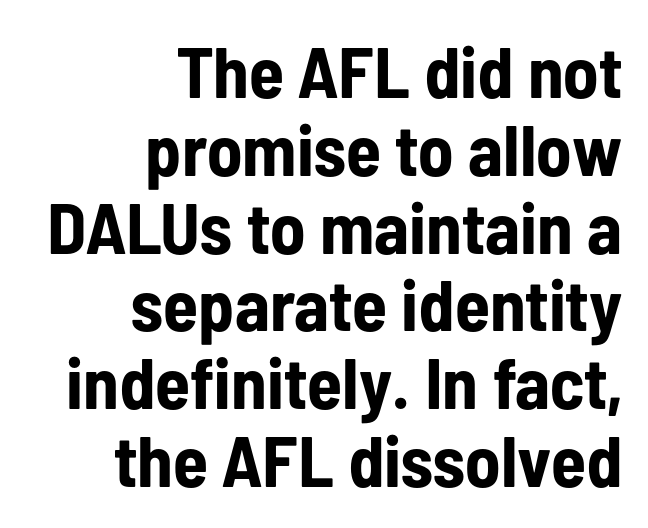
Spacing between characters is what you'd get straight out of the box. The font family rendered here belongs to the sans-serif group. The letters advance in unequal steps, a hallmark of proportional type. The specimen reads as upright at a glance. Cramped leading.
